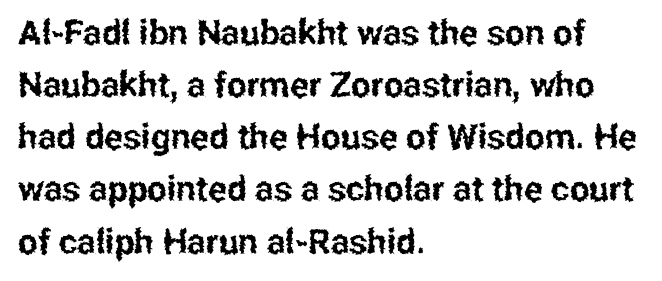
Q: Is the text italic (slanted)? A: No, it is upright.
Q: Is the typeface a serif or a sans-serif typeface? A: Sans-serif.
Q: Is the text underlined? A: No.
Q: How is the paragraph aligned? A: Left-aligned.
Q: Is the spacing between letters normal or unusually wide? A: Normal.
Q: Is the spacing between lines tight, normal or loose? A: Normal.
Q: Width (condensed, normal, or wide)? A: Condensed.
Q: Stroke contrast? A: Low.
Q: x-height? A: Medium.
Q: Monospaced? A: No.
